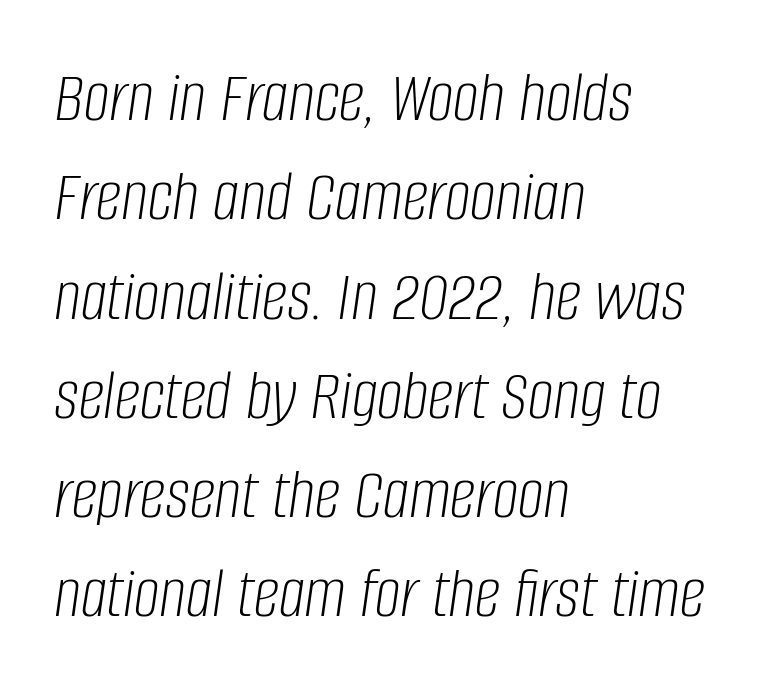
Q: Is the text bold? A: No.
Q: Is the text italic (slanted)? A: Yes, it leans right by about 8 degrees.
Q: Is the text underlined? A: No.
Q: How is the paragraph aligned? A: Left-aligned.
Q: Is the spacing between letters normal or unusually wide? A: Normal.
Q: Is the spacing between lines tight, normal or loose? A: Normal.
Q: Width (condensed, normal, or wide)? A: Condensed.
Q: Stroke contrast? A: Low.
Q: x-height? A: Large.
Q: Monospaced? A: No.
